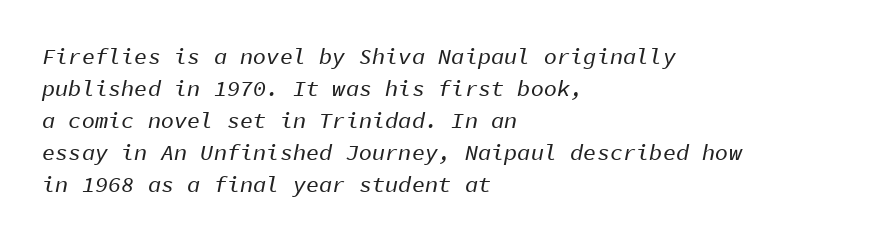
The image shows 22 px text type, italic (leaning right); set left-aligned, normal line spacing (1.45x), normal letter spacing, not underlined.
